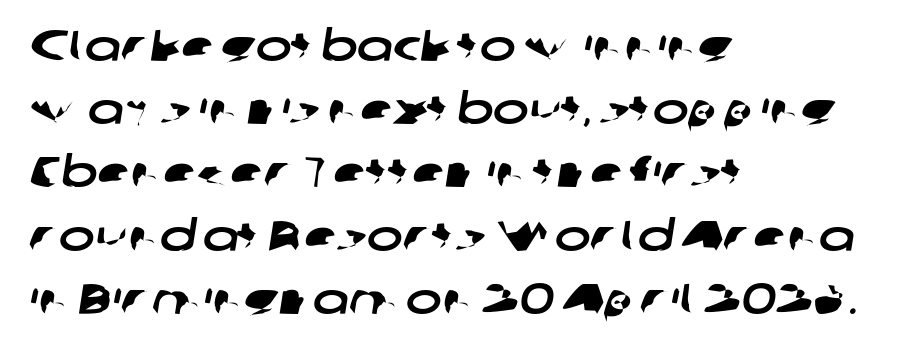
The image shows 43 px wide sans-serif type; set left-aligned, normal line spacing (1.47x), normal letter spacing, not underlined; low stroke contrast and a medium x-height.
